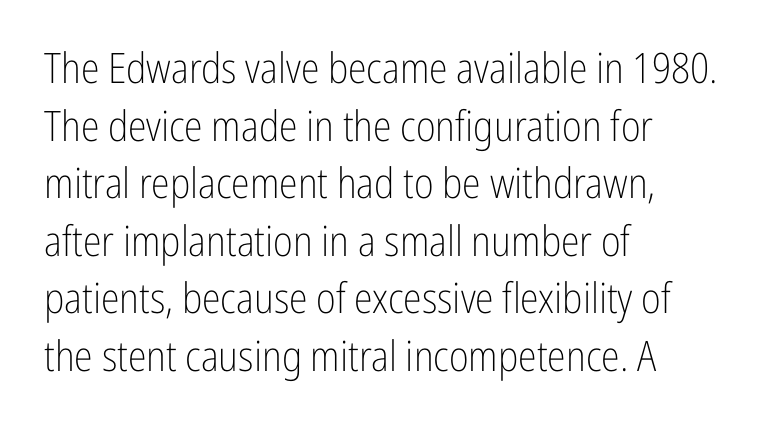
{"serif": "no", "italic": "no", "bold": "no", "weight": "light", "width": "condensed", "stroke_contrast": "low", "x_height": "medium", "monospaced": "no", "underline": "no", "align": "left", "line_spacing": "normal", "line_spacing_ratio": 1.37, "letter_spacing": "normal", "letter_spacing_em": 0.0, "glyph_px": 42}
